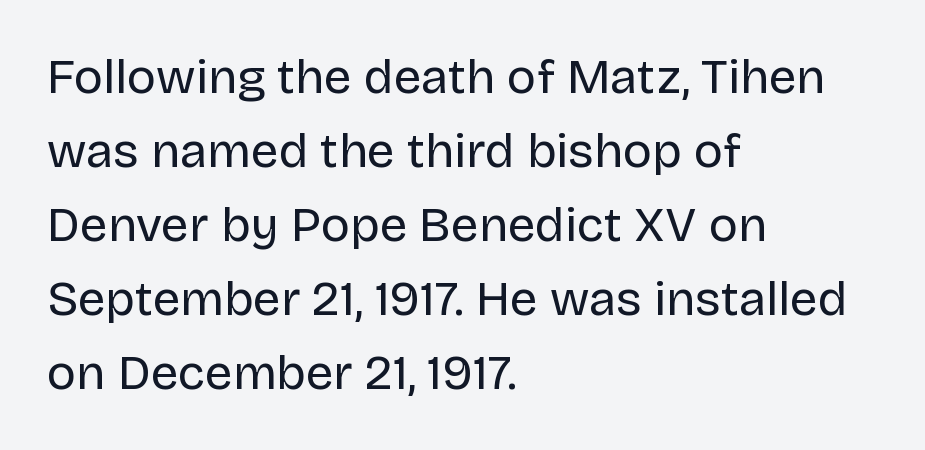
The rendering keeps characters at their native spacing. No word sits above an underline. Each letter keeps its own natural width here, so spacing adapts to shape. The specimen reads as upright at a glance. Students, observe: this is what conventionally led text looks like. The letterforms sit at book weight or below.
